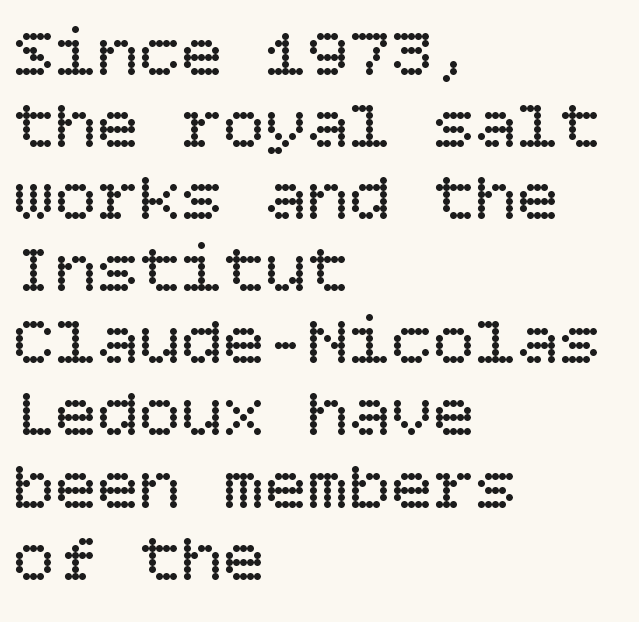
The image shows 70 px regular-weight type, upright; set left-aligned, tight line spacing (1.03x), normal letter spacing, not underlined; low stroke contrast and a large x-height.
